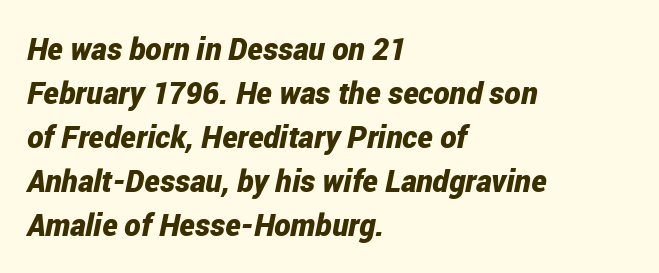
{"italic": "yes", "lean": "right", "slant_degrees": 12, "bold": "yes", "weight": "bold", "width": "condensed", "stroke_contrast": "low", "x_height": "medium", "monospaced": "no", "underline": "no", "align": "left", "line_spacing": "normal", "line_spacing_ratio": 1.42, "letter_spacing": "normal", "letter_spacing_em": 0.0, "glyph_px": 31}
